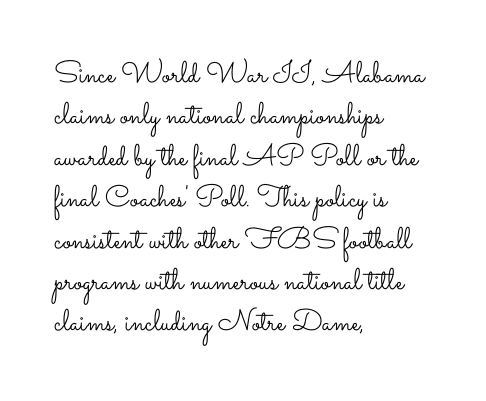
The image shows 30 px light, wide type; set left-aligned, normal line spacing (1.38x), normal letter spacing, not underlined; low stroke contrast and a small x-height.
